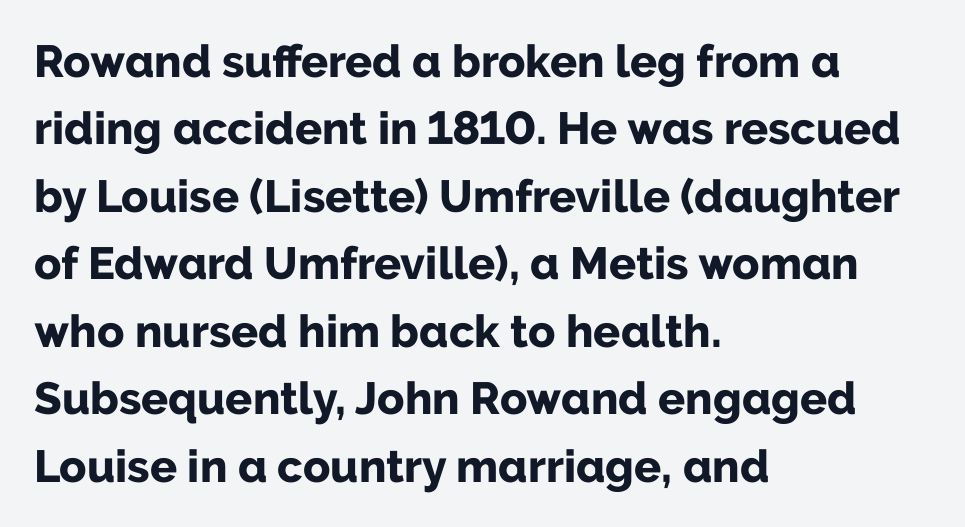
Q: Is the text bold? A: Yes.
Q: Is the text italic (slanted)? A: No, it is upright.
Q: Is the typeface a serif or a sans-serif typeface? A: Sans-serif.
Q: Is the text underlined? A: No.
Q: How is the paragraph aligned? A: Left-aligned.
Q: Is the spacing between letters normal or unusually wide? A: Normal.
Q: Is the spacing between lines tight, normal or loose? A: Normal.
Q: Width (condensed, normal, or wide)? A: Normal.
Q: Stroke contrast? A: Low.
Q: x-height? A: Medium.
Q: Monospaced? A: No.
